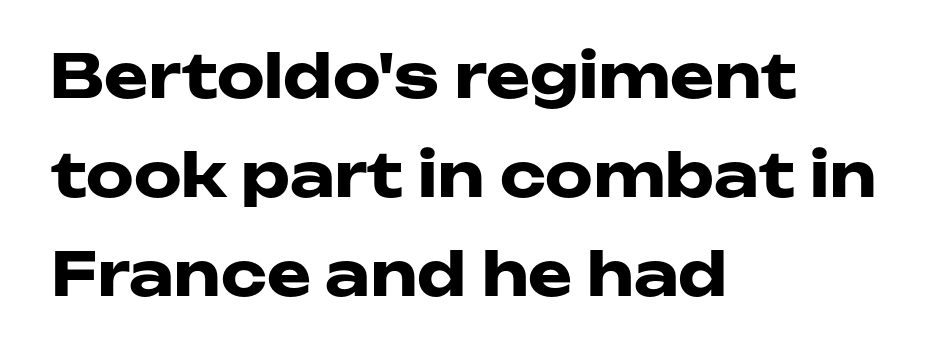
A bare baseline throughout the passage. The typeface chosen for these lines omits serifs. You could not count columns in this text — the font is proportionally spaced. Students, observe: this is what conventionally led text looks like. These lines keep a tight, regular rhythm from letter to letter. The characters look thick and weighty, a clear bold.
